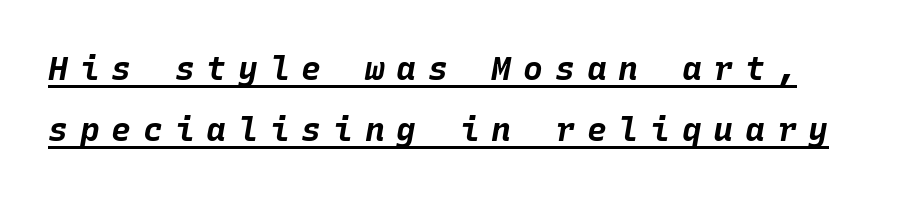
The image shows 33 px bold type, italic (leaning right), monospaced; set line spacing 1.85x, unusually wide letter spacing (+0.36 em), underlined; low stroke contrast and a large x-height.
